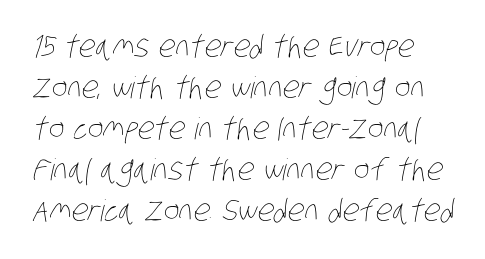
{"bold": "no", "weight": "thin", "width": "condensed", "stroke_contrast": "low", "x_height": "large", "monospaced": "no", "underline": "no", "line_spacing": "normal", "line_spacing_ratio": 1.37, "letter_spacing": "normal", "letter_spacing_em": 0.0, "glyph_px": 30}
